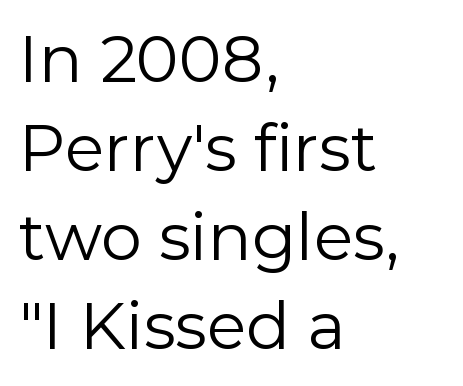
The image shows 65 px regular-weight sans-serif type, upright; set left-aligned, normal line spacing (1.37x), normal letter spacing, not underlined; low stroke contrast and a medium x-height.
